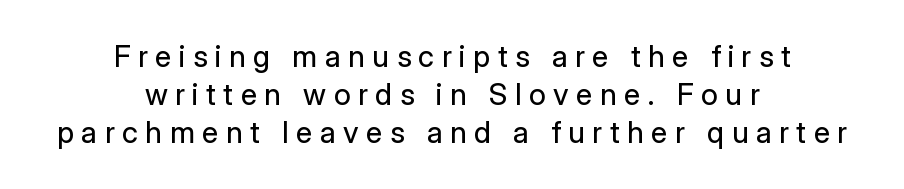
The image shows 30 px regular-weight sans-serif type, upright; set centered, normal line spacing (1.27x), unusually wide letter spacing (+0.25 em), not underlined; low stroke contrast and a medium x-height.
